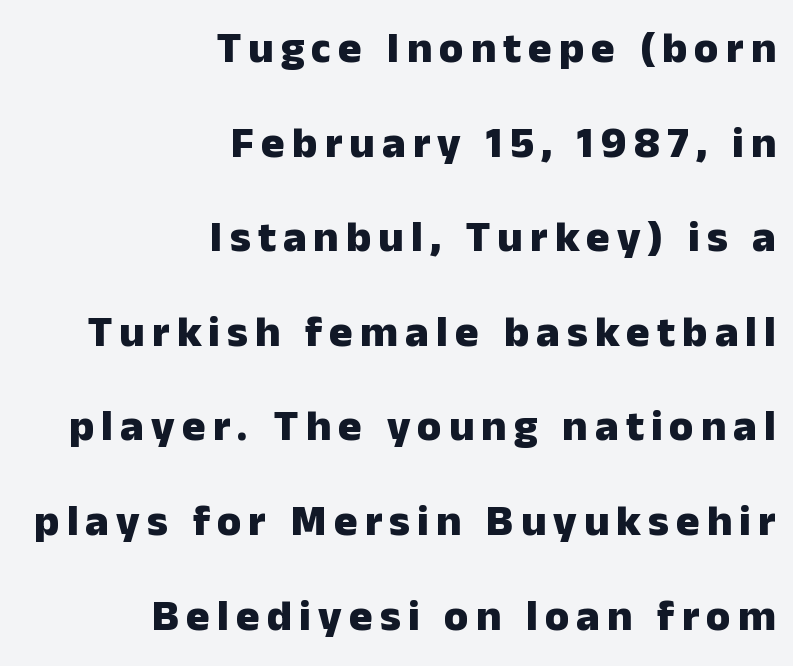
Q: Is the text bold? A: Yes.
Q: Is the text italic (slanted)? A: No, it is upright.
Q: Is the typeface a serif or a sans-serif typeface? A: Sans-serif.
Q: Is the text underlined? A: No.
Q: How is the paragraph aligned? A: Right-aligned.
Q: Is the spacing between lines tight, normal or loose? A: Loose.
Q: Width (condensed, normal, or wide)? A: Normal.
Q: Stroke contrast? A: Low.
Q: x-height? A: Medium.
Q: Monospaced? A: No.
